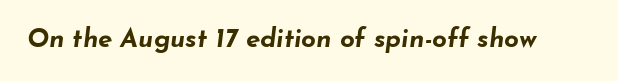
The image shows 26 px bold type, italic (leaning right); set normal letter spacing, not underlined.
